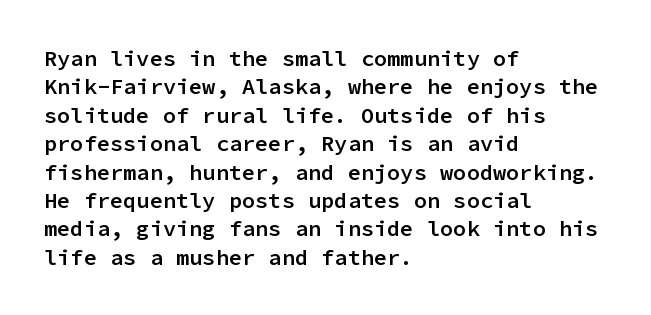
Tall strokes in this sample are plumb rather than angled. Caption: multi-line text, flush left, ragged right. Underline: absent. No extra tracking has been applied to these lines. The passage shown stacks its lines at a standard gap.
